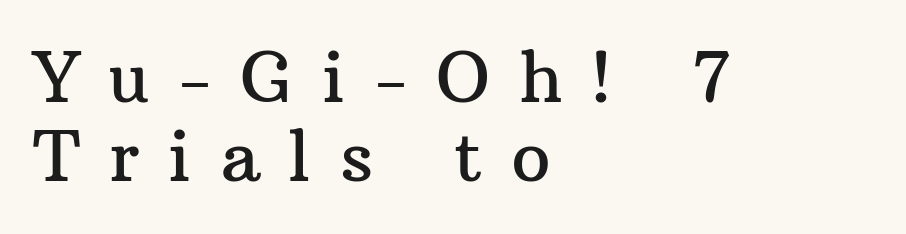
Q: Is the text italic (slanted)? A: No, it is upright.
Q: Is the typeface a serif or a sans-serif typeface? A: Serif.
Q: Is the text underlined? A: No.
Q: How is the paragraph aligned? A: Left-aligned.
Q: Is the spacing between letters normal or unusually wide? A: Unusually wide.
Q: Is the spacing between lines tight, normal or loose? A: Tight.
Q: Width (condensed, normal, or wide)? A: Normal.
Q: Stroke contrast? A: Medium.
Q: x-height? A: Medium.
Q: Monospaced? A: No.
